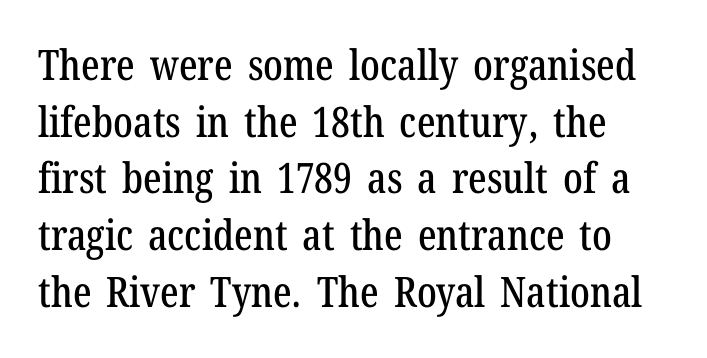
{"serif": "yes", "italic": "no", "width": "condensed", "stroke_contrast": "low", "x_height": "medium", "monospaced": "no", "underline": "no", "line_spacing": "normal", "line_spacing_ratio": 1.35, "letter_spacing": "normal", "letter_spacing_em": 0.0, "glyph_px": 42}
